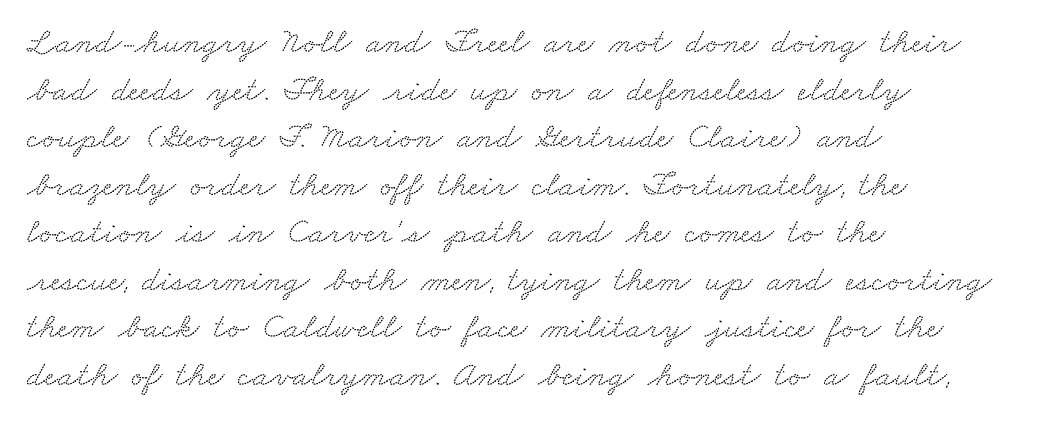
{"serif": "yes", "width": "wide", "stroke_contrast": "low", "x_height": "small", "monospaced": "no", "underline": "no", "align": "left", "line_spacing": "normal", "line_spacing_ratio": 1.32, "letter_spacing": "normal", "letter_spacing_em": 0.0, "glyph_px": 36}
